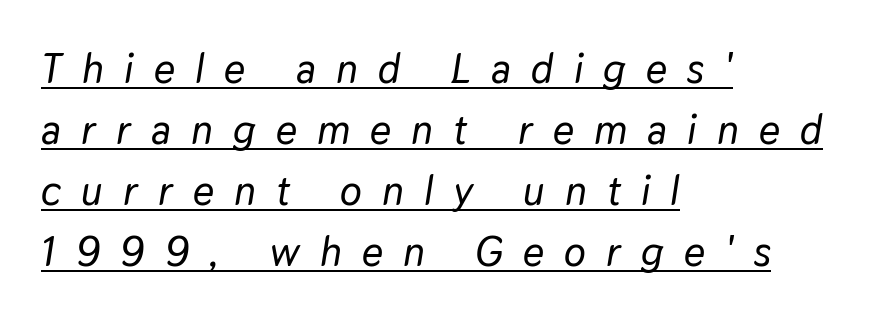
The image shows 41 px text type, italic (leaning right); set left-aligned, normal line spacing (1.49x), unusually wide letter spacing (+0.49 em), underlined; low stroke contrast and a medium x-height.
